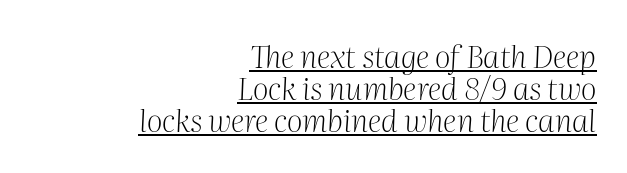
Q: Is the text bold? A: No.
Q: Is the text italic (slanted)? A: Yes, it leans right by about 2 degrees.
Q: Is the typeface a serif or a sans-serif typeface? A: Serif.
Q: Is the text underlined? A: Yes.
Q: How is the paragraph aligned? A: Right-aligned.
Q: Is the spacing between letters normal or unusually wide? A: Normal.
Q: Is the spacing between lines tight, normal or loose? A: Tight.
Q: Width (condensed, normal, or wide)? A: Normal.
Q: Stroke contrast? A: Medium.
Q: x-height? A: Medium.
Q: Monospaced? A: No.
